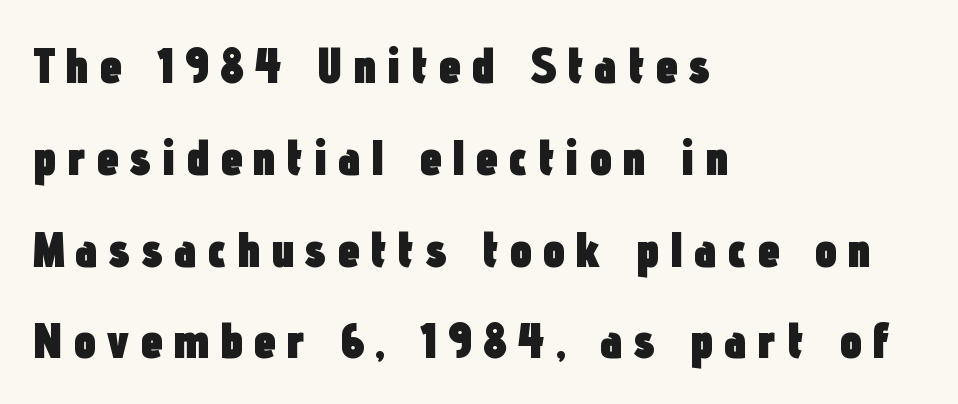
Q: Is the text bold? A: Yes.
Q: Is the text italic (slanted)? A: No, it is upright.
Q: Is the typeface a serif or a sans-serif typeface? A: Sans-serif.
Q: Is the text underlined? A: No.
Q: How is the paragraph aligned? A: Left-aligned.
Q: Is the spacing between letters normal or unusually wide? A: Unusually wide.
Q: Width (condensed, normal, or wide)? A: Condensed.
Q: Stroke contrast? A: Low.
Q: x-height? A: Medium.
Q: Monospaced? A: No.
